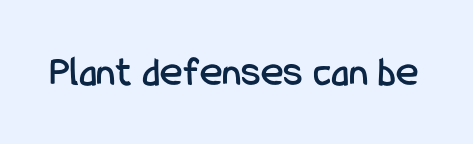
Spacing verdict: proportional, widths tailored to each character. The face used here is a sans, in the tradition of grotesques and geometrics. Every stem runs plumb, perpendicular to the baseline. Default kerning and tracking; the words read as compact shapes. Quick note: underline off.
